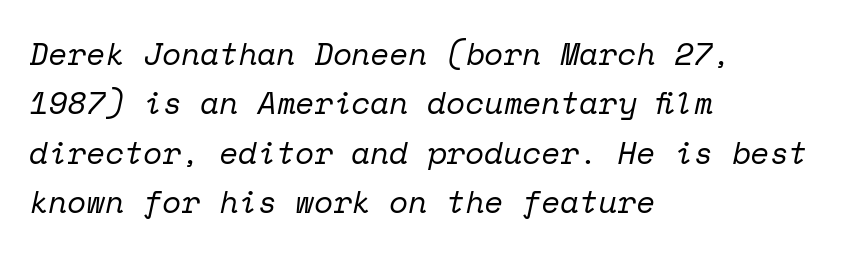
{"serif": "yes", "italic": "yes", "lean": "right", "slant_degrees": 12, "bold": "no", "weight": "regular", "width": "normal", "stroke_contrast": "low", "x_height": "medium", "monospaced": "yes", "underline": "no", "align": "left", "line_spacing": "normal", "line_spacing_ratio": 1.59, "letter_spacing": "normal", "letter_spacing_em": 0.0, "glyph_px": 31}
